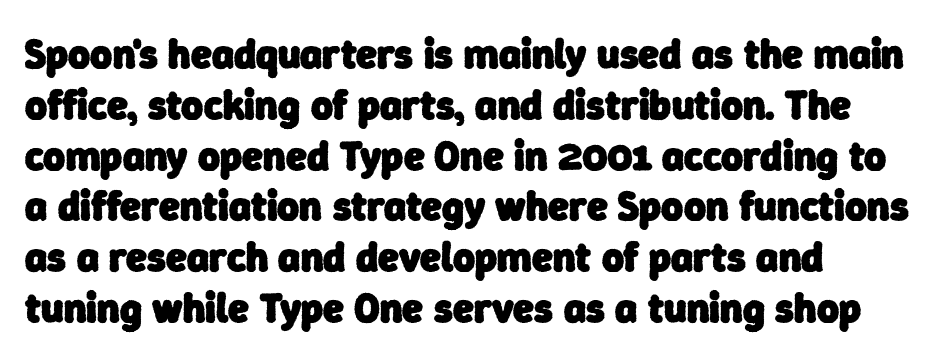
The image shows 42 px heavy sans-serif type; set line spacing 1.21x, normal letter spacing, not underlined; low stroke contrast and a medium x-height.
